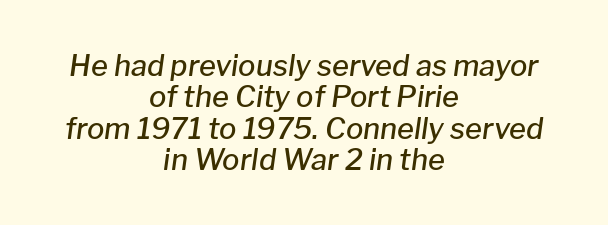
{"italic": "yes", "lean": "right", "slant_degrees": 8, "bold": "semi", "weight": "semibold", "width": "normal", "stroke_contrast": "low", "x_height": "medium", "monospaced": "no", "underline": "no", "align": "center", "line_spacing": "tight", "line_spacing_ratio": 1.08, "letter_spacing": "normal", "letter_spacing_em": 0.0, "glyph_px": 29}
